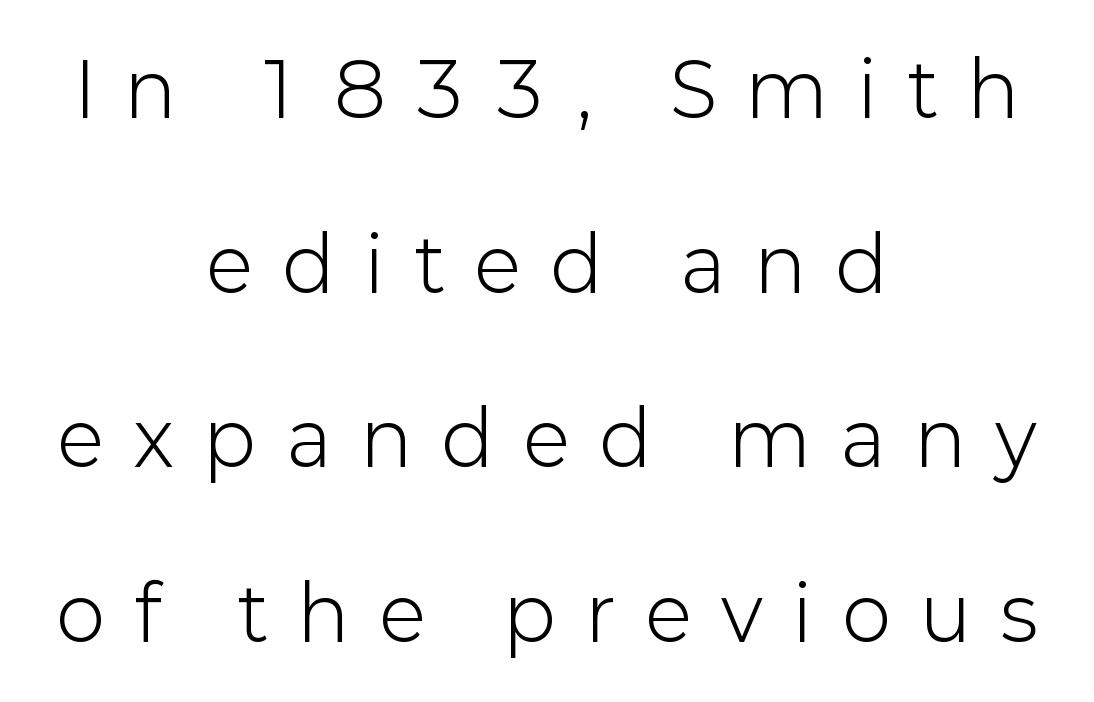
Here the designer chose a conventional face with non-uniform glyph widths. Glyph-to-glyph distance is far greater than everyday printed text. Letters have the restrained weight of plain body copy at most. Just letters on the line, the space beneath them empty. Students, observe: this is what heavily led, spacious text looks like. If you drew a line through each stem, it would be perfectly vertical.
